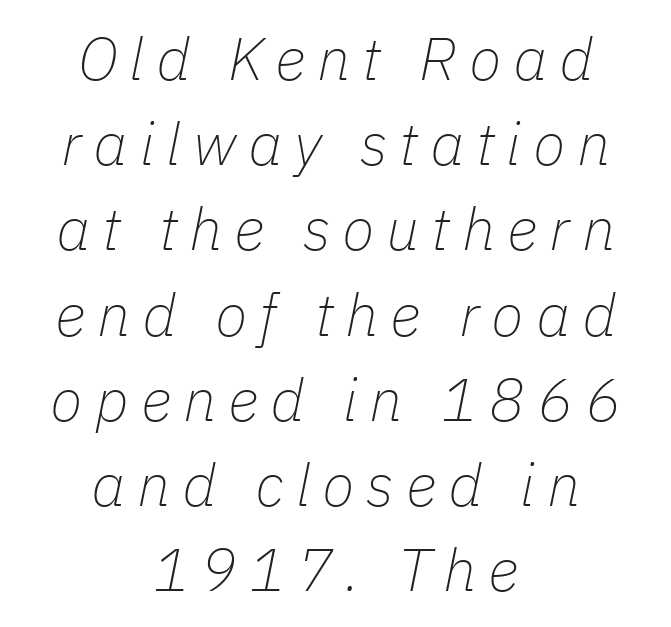
{"italic": "yes", "lean": "right", "slant_degrees": 11, "bold": "no", "weight": "thin", "width": "normal", "stroke_contrast": "low", "x_height": "medium", "monospaced": "no", "underline": "no", "align": "center", "line_spacing": "normal", "line_spacing_ratio": 1.42, "letter_spacing": "wide", "letter_spacing_em": 0.2, "glyph_px": 60}
